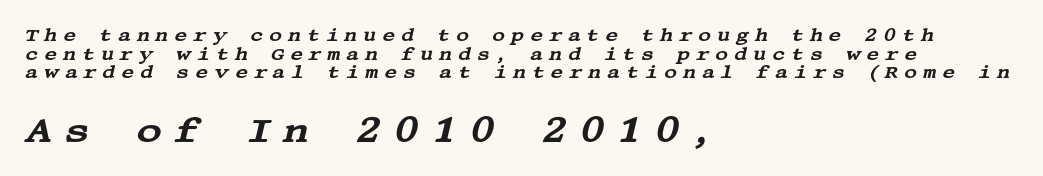
The image shows 36 px wide serif type, italic (leaning right); set left-aligned, tight line spacing (1.04x), unusually wide letter spacing (+0.31 em), not underlined; the second (bottom) block is 2.0x larger; medium stroke contrast and a large x-height.
